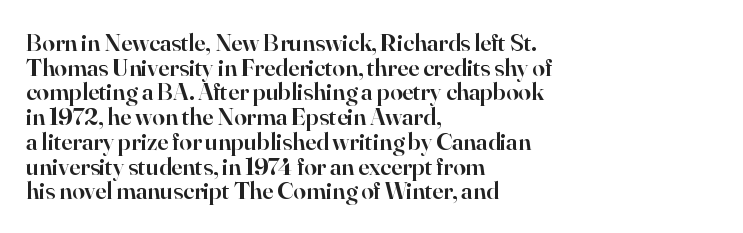
{"italic": "no", "bold": "semi", "underline": "no", "align": "left", "line_spacing": "tight", "line_spacing_ratio": 0.99, "letter_spacing": "normal", "letter_spacing_em": 0.0, "glyph_px": 25}
